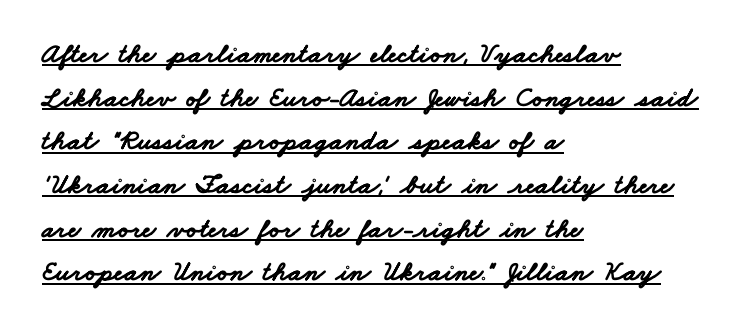
Do the characters align in a grid? No, the font is proportional. The rendering uses the underline text-decoration. The type is set solid horizontally, with unmodified tracking. The typeface chosen for these lines omits serifs. Regarding leading, the lines here are spaced in the standard way.
